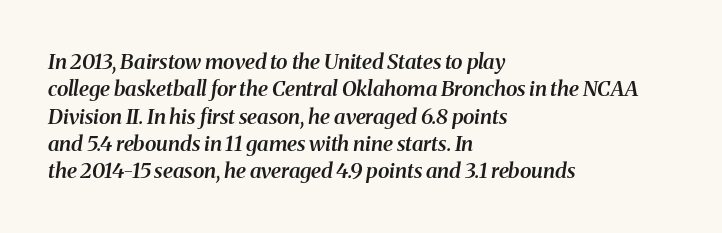
Q: Is the text bold? A: Semi-bold.
Q: Is the text italic (slanted)? A: Yes, it leans right by about 8 degrees.
Q: Is the text underlined? A: No.
Q: How is the paragraph aligned? A: Left-aligned.
Q: Is the spacing between letters normal or unusually wide? A: Normal.
Q: Is the spacing between lines tight, normal or loose? A: Normal.
